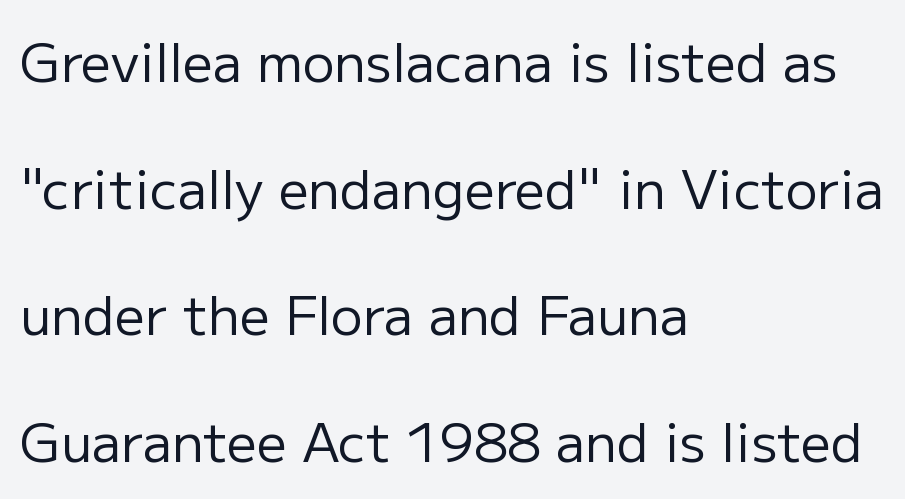
Note the varied advance widths — an 'i' is clearly narrower than an 'm'. Any mark beneath the type? The region is blank. The passage shown stacks its lines with a broad gap. Note: no serifs on the glyphs.
